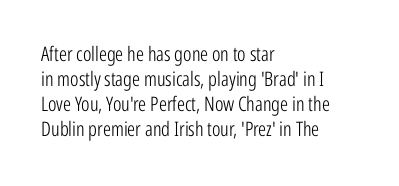
Q: Is the text bold? A: No.
Q: Is the text italic (slanted)? A: No, it is upright.
Q: Is the text underlined? A: No.
Q: How is the paragraph aligned? A: Left-aligned.
Q: Is the spacing between letters normal or unusually wide? A: Normal.
Q: Is the spacing between lines tight, normal or loose? A: Normal.
